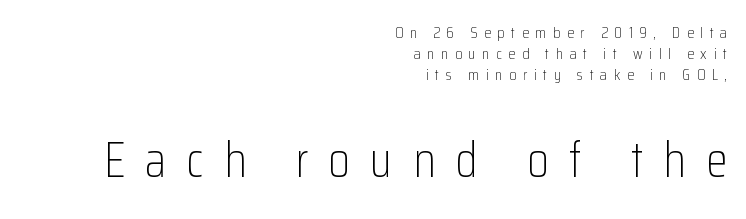
{"serif": "no", "italic": "no", "bold": "no", "weight": "light", "width": "condensed", "stroke_contrast": "low", "x_height": "medium", "monospaced": "no", "underline": "no", "align": "right", "line_spacing": "normal", "line_spacing_ratio": 1.31, "letter_spacing": "wide", "letter_spacing_em": 0.41, "larger_block": "second", "size_ratio": 3.06, "glyph_px": 49}
